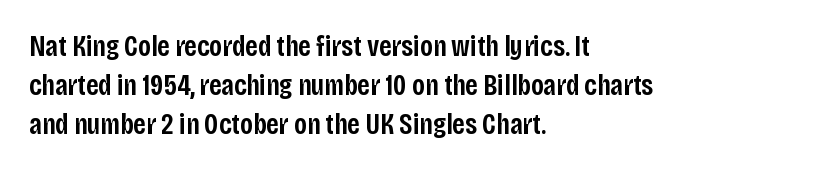
Q: Is the text bold? A: Semi-bold.
Q: Is the text italic (slanted)? A: No, it is upright.
Q: Is the typeface a serif or a sans-serif typeface? A: Sans-serif.
Q: Is the text underlined? A: No.
Q: How is the paragraph aligned? A: Left-aligned.
Q: Is the spacing between letters normal or unusually wide? A: Normal.
Q: Is the spacing between lines tight, normal or loose? A: Normal.
Q: Width (condensed, normal, or wide)? A: Condensed.
Q: Stroke contrast? A: Low.
Q: x-height? A: Large.
Q: Monospaced? A: No.
